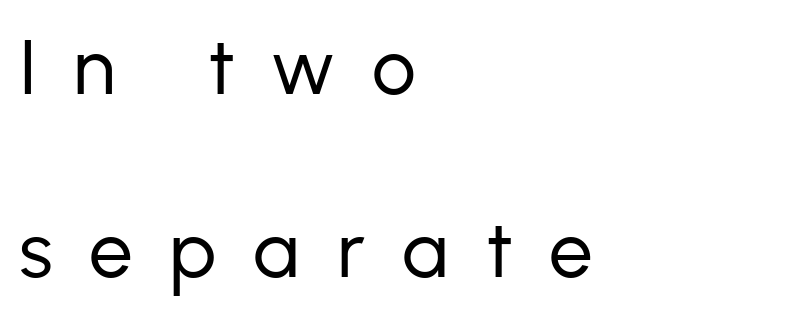
Designer's note — italics off, roman on. This is not heavy type; no bold has been used. Regarding serifs, this sample does without them. Check the space under the baseline: it is left empty. How would I describe the line gaps? Wide and relaxed. Short note: letters widely spaced.
